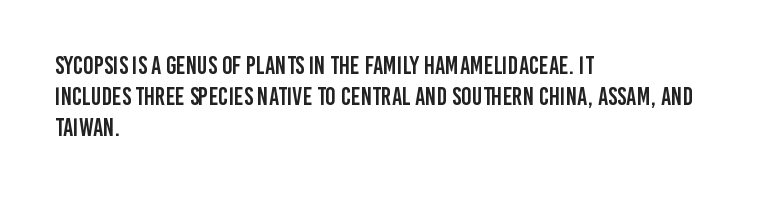
If you drew a line through each stem, it would be perfectly vertical. Leading: standard. The setting favours the left margin, as ordinary paragraphs usually do. Nobody touched the tracking dial on this one. Lines of text with bare space underneath.
